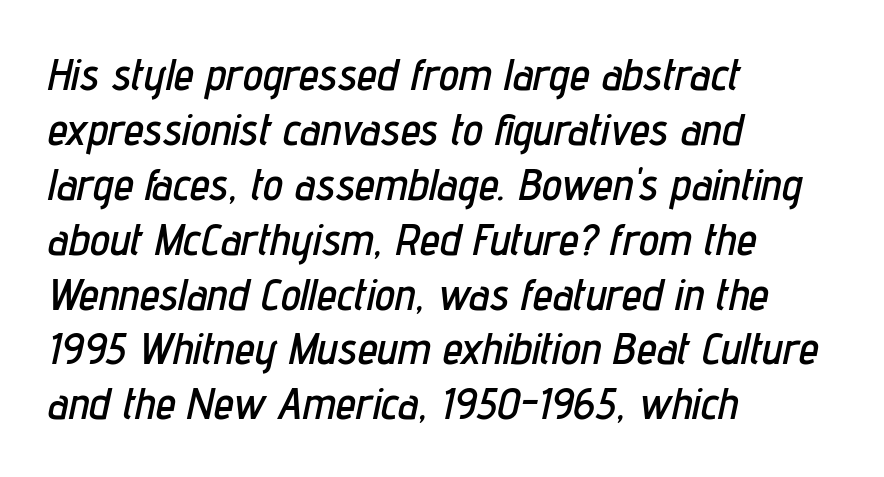
{"italic": "yes", "lean": "right", "slant_degrees": 12, "width": "condensed", "stroke_contrast": "low", "x_height": "medium", "monospaced": "no", "underline": "no", "align": "left", "line_spacing_ratio": 1.22, "letter_spacing": "normal", "letter_spacing_em": 0.0, "glyph_px": 45}
